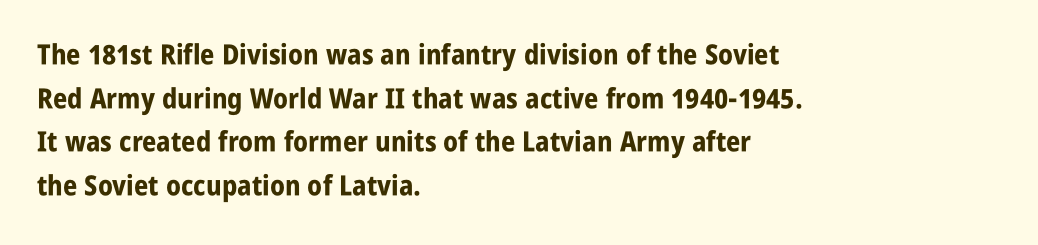
Look at the bottom of the vertical strokes: they stop flat, with no serifs. Each line starts at the same left margin while the right side varies. Notice how the stems are strictly vertical — no italics here. These lines are rendered in a variable-pitch font. Rule under the text: the space is simply empty. Letter spacing: default.
